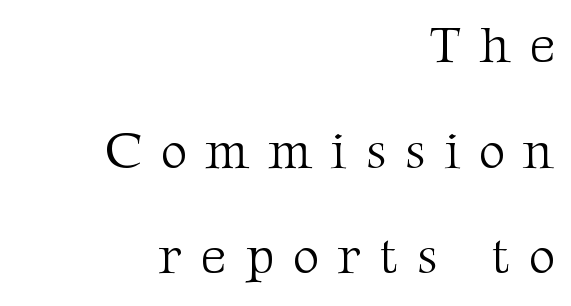
Q: Is the text bold? A: No.
Q: Is the text italic (slanted)? A: No, it is upright.
Q: Is the typeface a serif or a sans-serif typeface? A: Serif.
Q: Is the text underlined? A: No.
Q: How is the paragraph aligned? A: Right-aligned.
Q: Is the spacing between letters normal or unusually wide? A: Unusually wide.
Q: Is the spacing between lines tight, normal or loose? A: Loose.
Q: Width (condensed, normal, or wide)? A: Normal.
Q: Stroke contrast? A: Medium.
Q: x-height? A: Medium.
Q: Monospaced? A: No.
